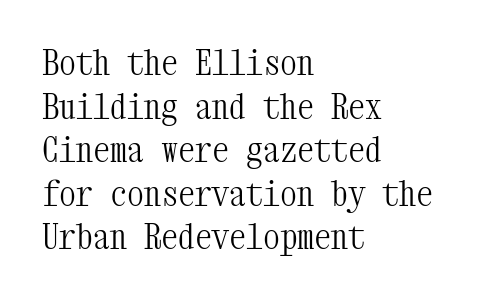
Each row of text sits above clean, open space. The line-height multiplier appears to be the usual default. Type style note: has serifs. Glyph-to-glyph distance matches everyday printed text. Reading down the block, your eye returns to a fixed left position each line.
